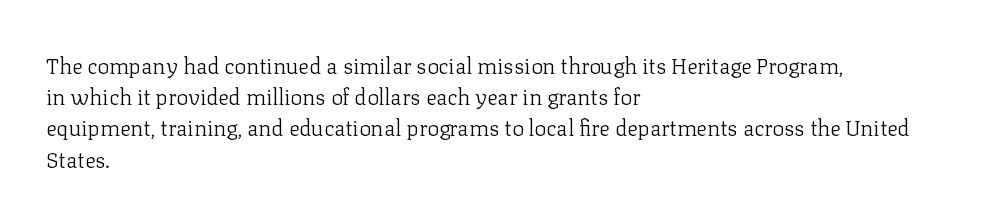
{"italic": "no", "bold": "no", "underline": "no", "align": "left", "line_spacing": "normal", "line_spacing_ratio": 1.42, "letter_spacing": "normal", "letter_spacing_em": 0.0, "glyph_px": 22}
